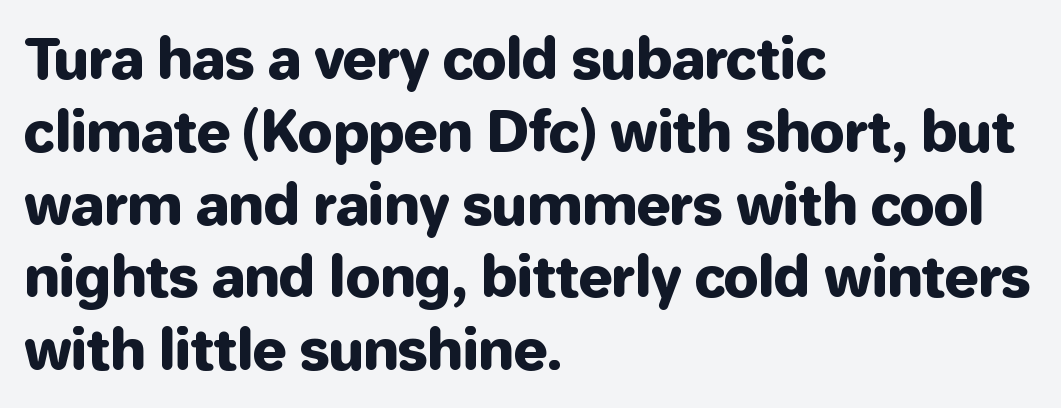
Q: Is the text italic (slanted)? A: No, it is upright.
Q: Is the typeface a serif or a sans-serif typeface? A: Sans-serif.
Q: Is the text underlined? A: No.
Q: How is the paragraph aligned? A: Left-aligned.
Q: Is the spacing between letters normal or unusually wide? A: Normal.
Q: Is the spacing between lines tight, normal or loose? A: Normal.
Q: Width (condensed, normal, or wide)? A: Normal.
Q: Stroke contrast? A: Low.
Q: x-height? A: Medium.
Q: Monospaced? A: No.
